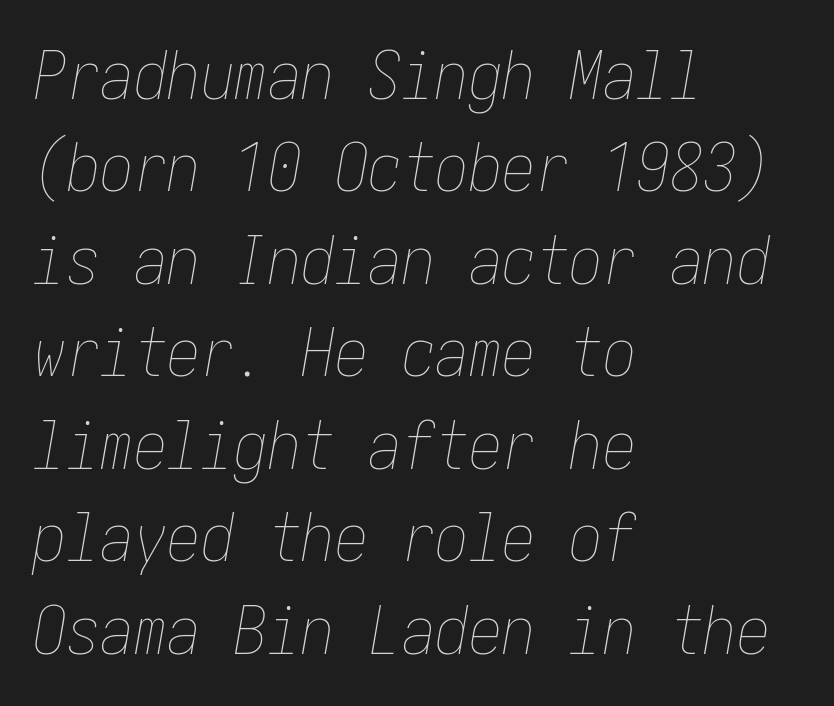
Students, observe: this is what conventionally led text looks like. If you drew a ruler down the left edge, every line would touch it. The horizontal fit of the characters is conventional and even. This is not heavy type; no bold has been used. The foot of each line stays bare and open. The typography opts for an oblique posture over an upright one.
